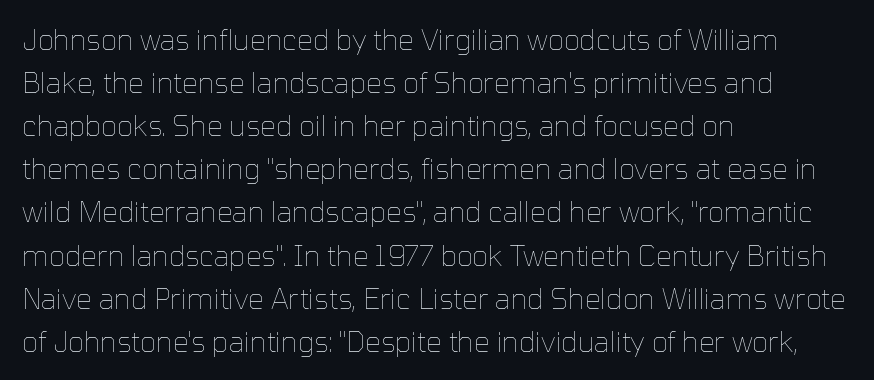
Q: Is the text bold? A: No.
Q: Is the text italic (slanted)? A: No, it is upright.
Q: Is the text underlined? A: No.
Q: How is the paragraph aligned? A: Left-aligned.
Q: Is the spacing between letters normal or unusually wide? A: Normal.
Q: Is the spacing between lines tight, normal or loose? A: Normal.
Q: Width (condensed, normal, or wide)? A: Normal.
Q: Stroke contrast? A: Low.
Q: x-height? A: Medium.
Q: Monospaced? A: No.
